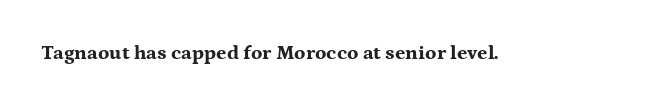
The rendering keeps characters at their native spacing. Underlining? Definitely not there. Nope, not italic — everything's standing straight. Set as a true bold cut, around the 700 mark.
